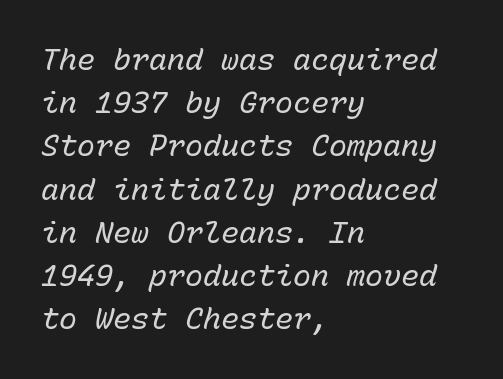
Q: Is the text bold? A: No.
Q: Is the text italic (slanted)? A: Yes, it leans right by about 15 degrees.
Q: Is the text underlined? A: No.
Q: How is the paragraph aligned? A: Left-aligned.
Q: Is the spacing between letters normal or unusually wide? A: Normal.
Q: Is the spacing between lines tight, normal or loose? A: Normal.
Q: Width (condensed, normal, or wide)? A: Normal.
Q: Stroke contrast? A: Low.
Q: x-height? A: Medium.
Q: Monospaced? A: Yes.
